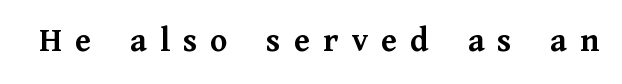
Q: Is the text bold? A: Yes.
Q: Is the text italic (slanted)? A: No, it is upright.
Q: Is the typeface a serif or a sans-serif typeface? A: Serif.
Q: Is the text underlined? A: No.
Q: Is the spacing between letters normal or unusually wide? A: Unusually wide.
Q: Width (condensed, normal, or wide)? A: Normal.
Q: Stroke contrast? A: Medium.
Q: x-height? A: Medium.
Q: Monospaced? A: No.
